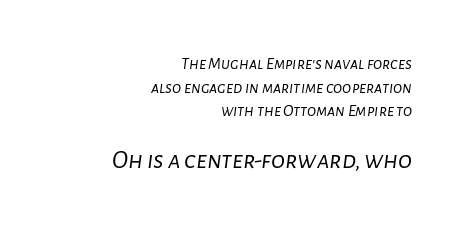
{"italic": "yes", "lean": "right", "slant_degrees": 7, "bold": "no", "underline": "no", "align": "right", "line_spacing": "normal", "line_spacing_ratio": 1.39, "letter_spacing": "normal", "letter_spacing_em": 0.0, "larger_block": "second", "size_ratio": 1.53, "glyph_px": 26}
